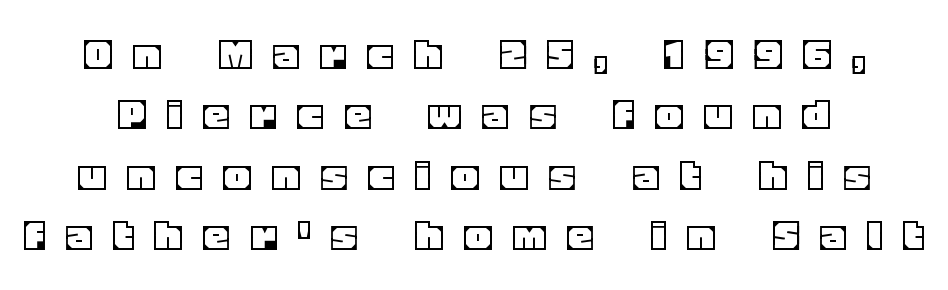
The image shows 49 px text type, upright; set line spacing 1.23x, unusually wide letter spacing (+0.47 em), not underlined; a large x-height.
